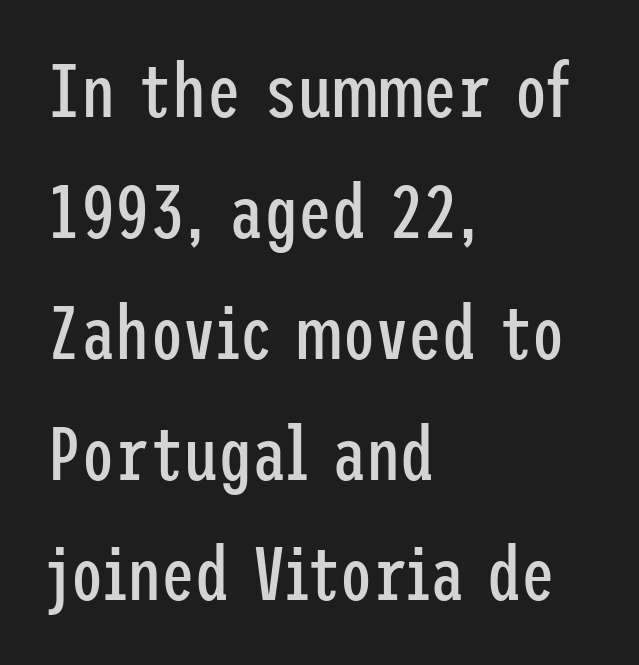
The image shows 76 px regular-weight, condensed sans-serif type, upright; set left-aligned, normal line spacing (1.59x), normal letter spacing, not underlined; low stroke contrast and a medium x-height.
